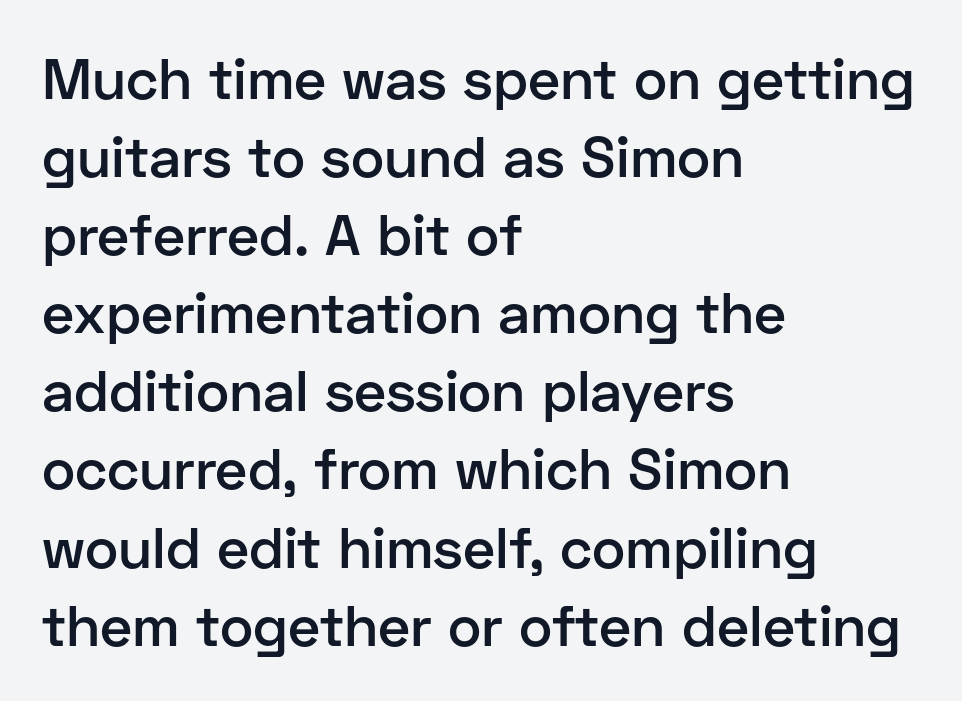
The image shows 57 px semibold sans-serif type, upright; set left-aligned, normal line spacing (1.37x), normal letter spacing, not underlined; low stroke contrast and a medium x-height.
